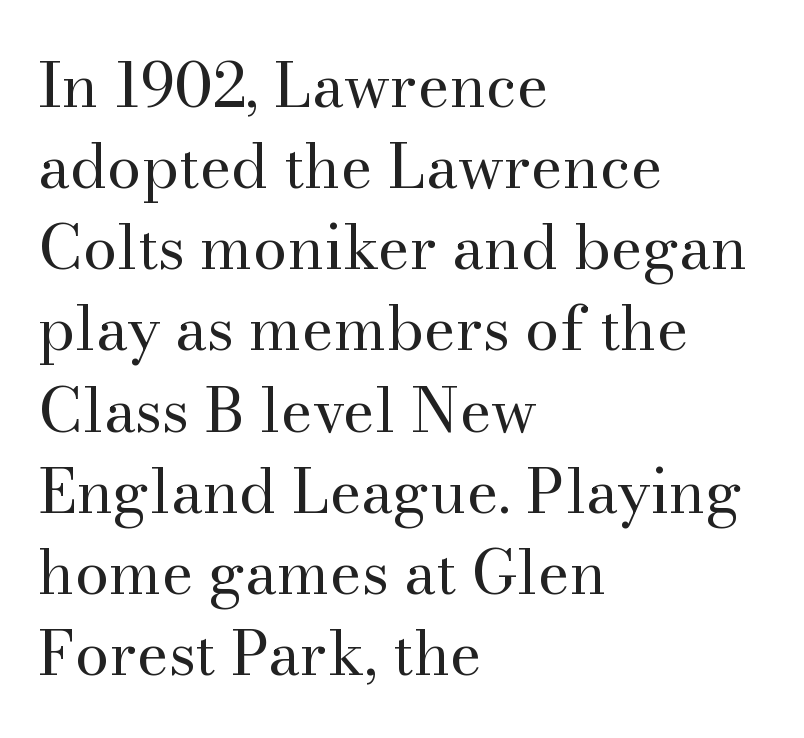
{"serif": "yes", "italic": "no", "bold": "no", "weight": "regular", "width": "normal", "stroke_contrast": "medium", "x_height": "small", "monospaced": "no", "underline": "no", "align": "left", "line_spacing": "normal", "line_spacing_ratio": 1.33, "letter_spacing": "normal", "letter_spacing_em": 0.0, "glyph_px": 61}
